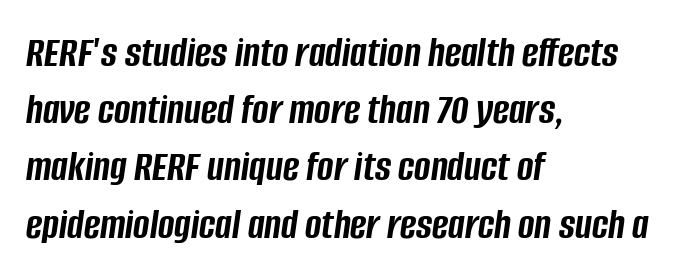
The image shows 44 px semibold, condensed type, italic (leaning right); set left-aligned, normal line spacing (1.3x), normal letter spacing, not underlined; low stroke contrast and a large x-height.
